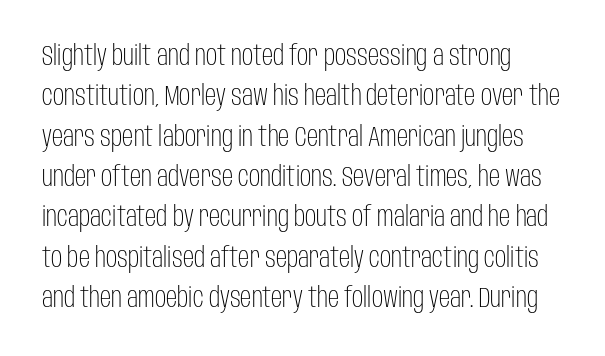
{"serif": "no", "italic": "no", "bold": "no", "weight": "light", "width": "condensed", "stroke_contrast": "low", "x_height": "large", "monospaced": "no", "underline": "no", "line_spacing": "normal", "line_spacing_ratio": 1.44, "letter_spacing": "normal", "letter_spacing_em": 0.0, "glyph_px": 28}
